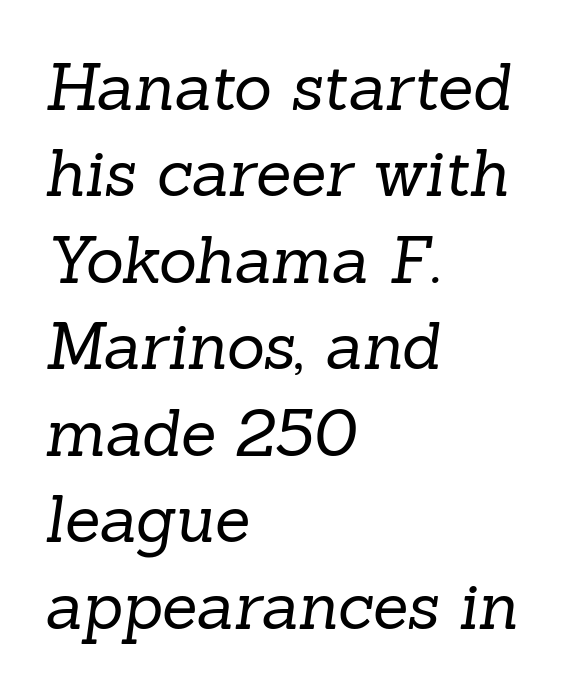
{"serif": "yes", "bold": "no", "weight": "regular", "width": "normal", "stroke_contrast": "low", "x_height": "medium", "monospaced": "no", "underline": "no", "align": "left", "line_spacing": "normal", "line_spacing_ratio": 1.33, "letter_spacing": "normal", "letter_spacing_em": 0.0, "glyph_px": 65}
